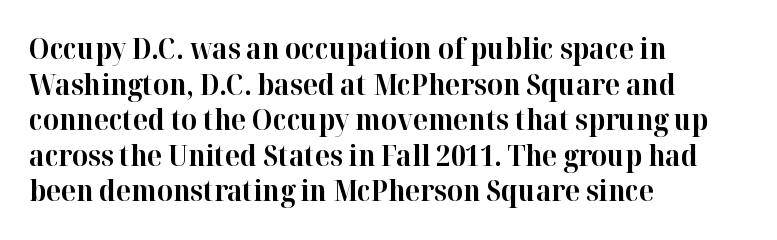
The image shows 28 px bold serif type, upright; set left-aligned, normal line spacing (1.27x), normal letter spacing, not underlined; high stroke contrast and a medium x-height.
